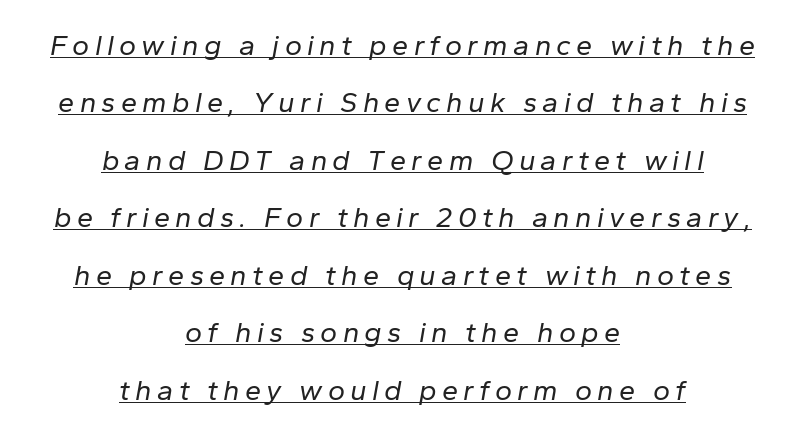
The image shows 29 px regular-weight type, italic (leaning right); set centered, loose line spacing (1.98x), underlined; low stroke contrast and a medium x-height.
